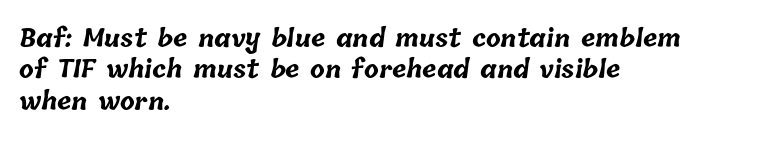
{"bold": "yes", "underline": "no", "align": "left", "line_spacing": "normal", "line_spacing_ratio": 1.31, "letter_spacing": "normal", "letter_spacing_em": 0.0, "glyph_px": 24}
